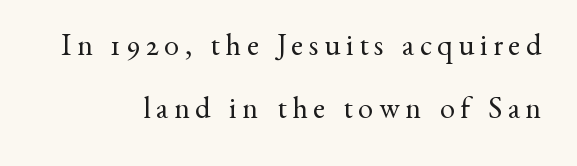
{"serif": "yes", "italic": "no", "bold": "no", "weight": "regular", "width": "normal", "stroke_contrast": "medium", "x_height": "small", "monospaced": "no", "underline": "no", "align": "right", "line_spacing": "loose", "line_spacing_ratio": 2.09, "glyph_px": 30}
